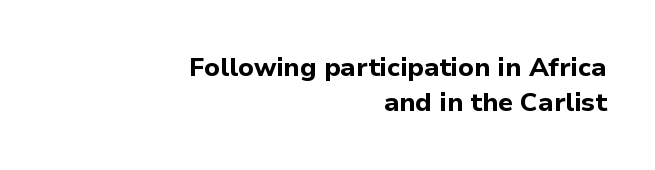
Where is the straight margin? On the right. The space beneath each line is pristine and unruled. The letters sit at their default tracking, neither squeezed nor spread. The block of text has a typical density, with ordinary space between rows. The lettering holds an erect, upright posture throughout.
